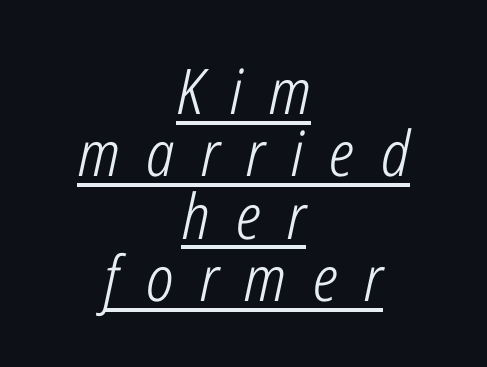
Designer's note — italics engaged. If you folded the block vertically in half, each line would mirror itself in length. Varying glyph widths throughout — classic text-font behaviour. Honestly, the letter spacing is so wide it's the main thing you notice. Has an underline been added? It has. Counters stay open thanks to moderate or lighter strokes.
